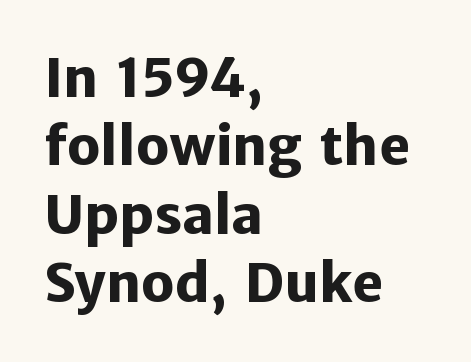
The image shows 53 px heavy sans-serif type, upright; set left-aligned, normal line spacing (1.29x), normal letter spacing, not underlined; low stroke contrast and a medium x-height.
